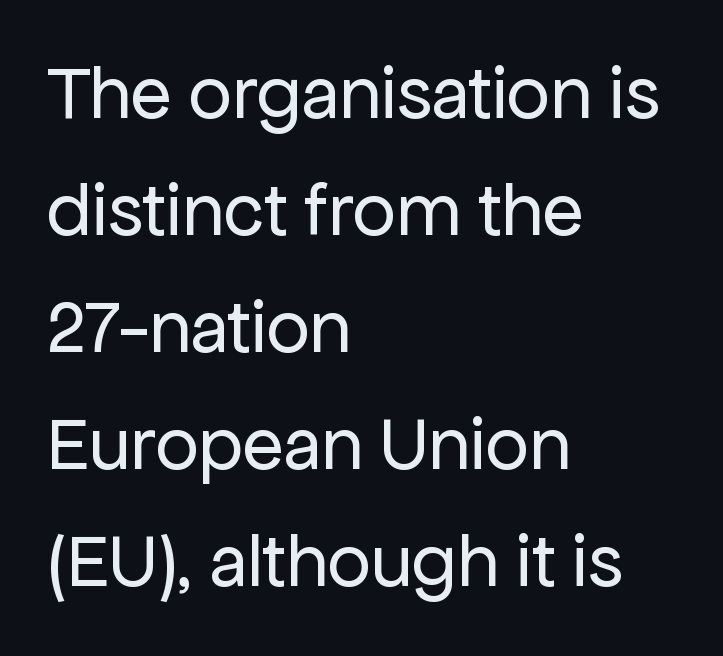
Rows of type keep a routine distance in the vertical direction. When letters stand straight like this, we call the style roman or upright. Weight: regular or lighter. Note the varied advance widths — an 'i' is clearly narrower than an 'm'.
